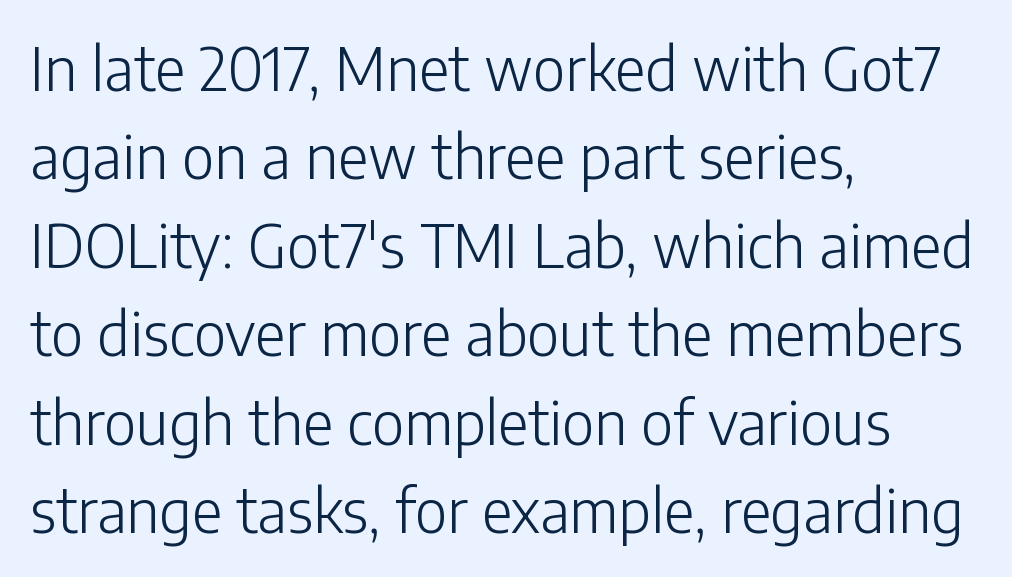
Q: Is the text bold? A: No.
Q: Is the text italic (slanted)? A: No, it is upright.
Q: Is the typeface a serif or a sans-serif typeface? A: Sans-serif.
Q: Is the text underlined? A: No.
Q: How is the paragraph aligned? A: Left-aligned.
Q: Is the spacing between letters normal or unusually wide? A: Normal.
Q: Is the spacing between lines tight, normal or loose? A: Normal.
Q: Width (condensed, normal, or wide)? A: Normal.
Q: Stroke contrast? A: Low.
Q: x-height? A: Medium.
Q: Monospaced? A: No.
